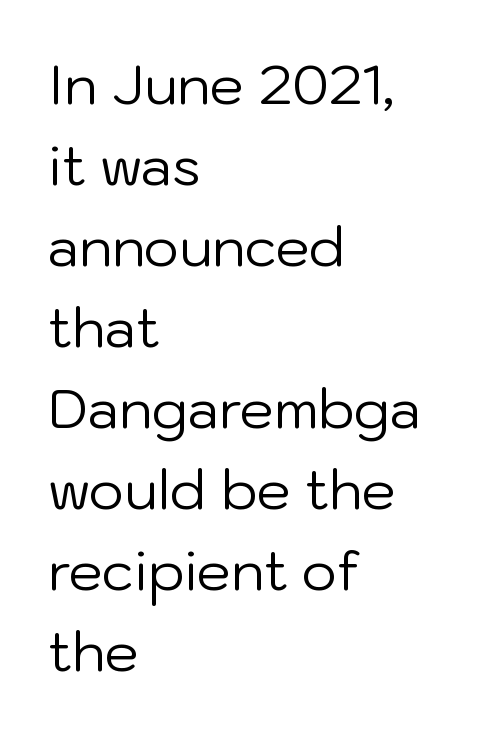
{"serif": "no", "italic": "no", "bold": "no", "weight": "regular", "width": "normal", "stroke_contrast": "low", "x_height": "medium", "monospaced": "no", "underline": "no", "align": "left", "line_spacing": "normal", "line_spacing_ratio": 1.5, "letter_spacing": "normal", "letter_spacing_em": 0.0, "glyph_px": 54}
